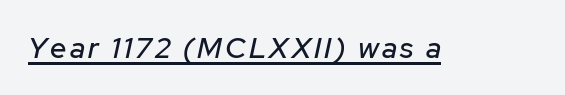
The image shows 29 px text type, italic (leaning right); set underlined; low stroke contrast and a medium x-height.
